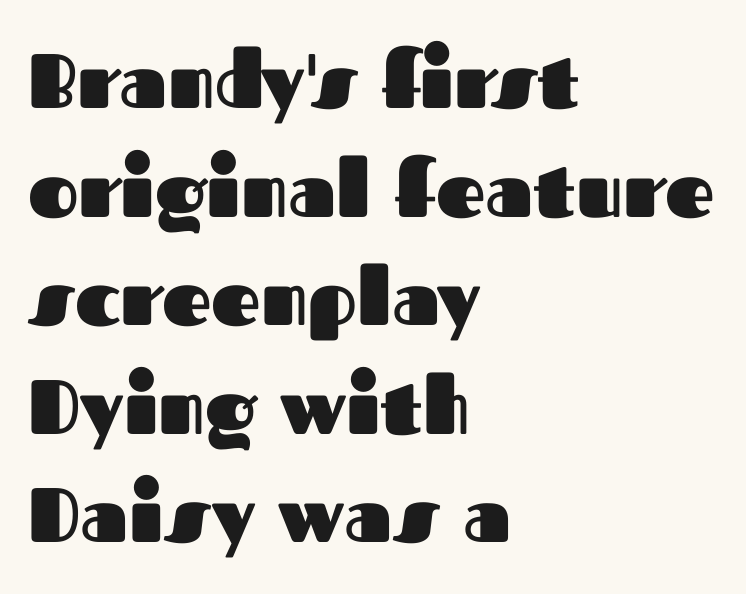
Q: Is the text bold? A: Yes.
Q: Is the text italic (slanted)? A: No, it is upright.
Q: Is the typeface a serif or a sans-serif typeface? A: Sans-serif.
Q: Is the text underlined? A: No.
Q: How is the paragraph aligned? A: Left-aligned.
Q: Is the spacing between letters normal or unusually wide? A: Normal.
Q: Is the spacing between lines tight, normal or loose? A: Normal.
Q: Width (condensed, normal, or wide)? A: Normal.
Q: Stroke contrast? A: Medium.
Q: x-height? A: Medium.
Q: Monospaced? A: No.
